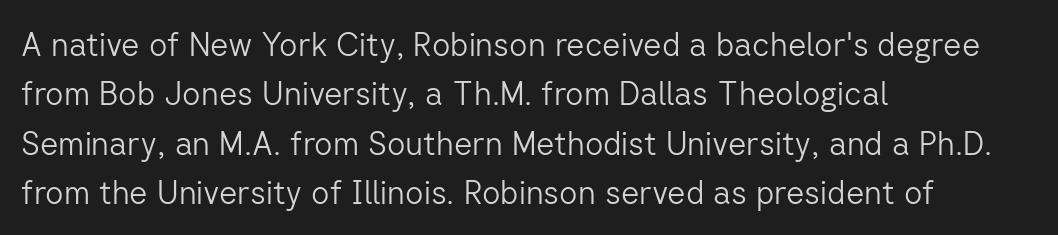
Q: Is the text bold? A: No.
Q: Is the text italic (slanted)? A: No, it is upright.
Q: Is the typeface a serif or a sans-serif typeface? A: Sans-serif.
Q: Is the text underlined? A: No.
Q: How is the paragraph aligned? A: Left-aligned.
Q: Is the spacing between letters normal or unusually wide? A: Normal.
Q: Is the spacing between lines tight, normal or loose? A: Normal.
Q: Width (condensed, normal, or wide)? A: Normal.
Q: Stroke contrast? A: Low.
Q: x-height? A: Medium.
Q: Monospaced? A: No.
